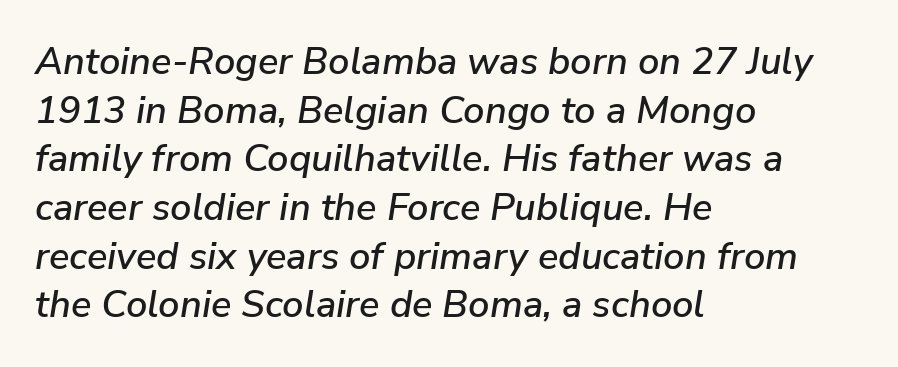
{"italic": "yes", "lean": "right", "slant_degrees": 9, "width": "normal", "stroke_contrast": "low", "x_height": "medium", "monospaced": "no", "underline": "no", "align": "left", "line_spacing": "normal", "line_spacing_ratio": 1.28, "letter_spacing": "normal", "letter_spacing_em": 0.0, "glyph_px": 38}
